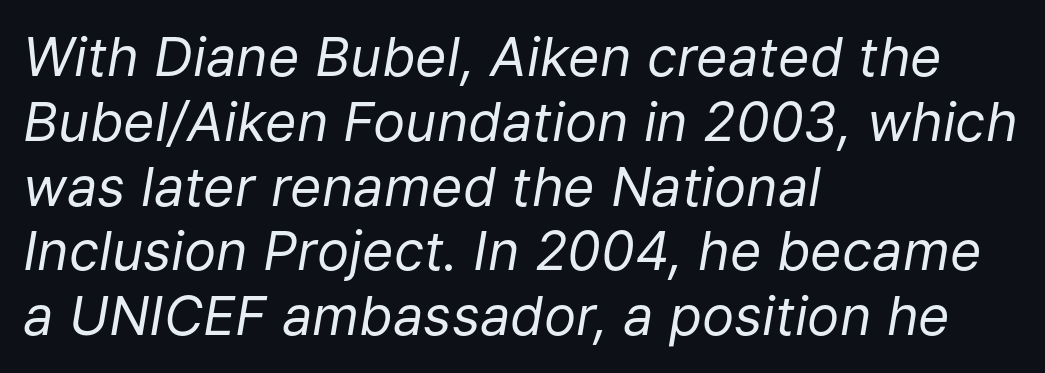
Q: Is the text bold? A: No.
Q: Is the text italic (slanted)? A: Yes, it leans right by about 9 degrees.
Q: Is the text underlined? A: No.
Q: How is the paragraph aligned? A: Left-aligned.
Q: Is the spacing between letters normal or unusually wide? A: Normal.
Q: Width (condensed, normal, or wide)? A: Normal.
Q: Stroke contrast? A: Low.
Q: x-height? A: Medium.
Q: Monospaced? A: No.
